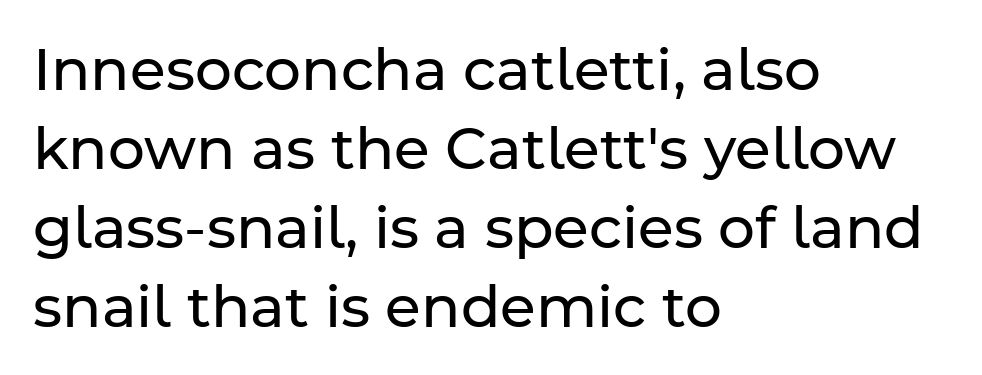
Q: Is the text bold? A: No.
Q: Is the text italic (slanted)? A: No, it is upright.
Q: Is the typeface a serif or a sans-serif typeface? A: Sans-serif.
Q: Is the text underlined? A: No.
Q: How is the paragraph aligned? A: Left-aligned.
Q: Is the spacing between letters normal or unusually wide? A: Normal.
Q: Is the spacing between lines tight, normal or loose? A: Normal.
Q: Width (condensed, normal, or wide)? A: Normal.
Q: Stroke contrast? A: Low.
Q: x-height? A: Medium.
Q: Monospaced? A: No.
